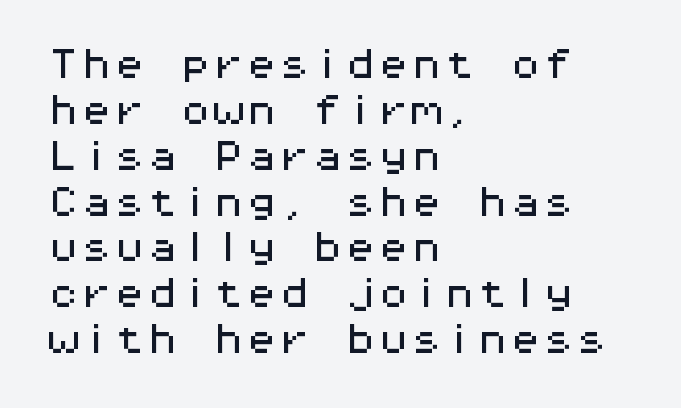
{"serif": "no", "italic": "no", "width": "wide", "stroke_contrast": "medium", "x_height": "medium", "monospaced": "yes", "underline": "no", "align": "left", "line_spacing": "normal", "line_spacing_ratio": 1.39, "letter_spacing": "normal", "letter_spacing_em": 0.0, "glyph_px": 33}
